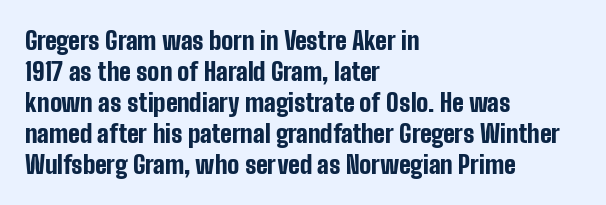
Q: Is the text bold? A: Yes.
Q: Is the text italic (slanted)? A: No, it is upright.
Q: Is the text underlined? A: No.
Q: How is the paragraph aligned? A: Left-aligned.
Q: Is the spacing between letters normal or unusually wide? A: Normal.
